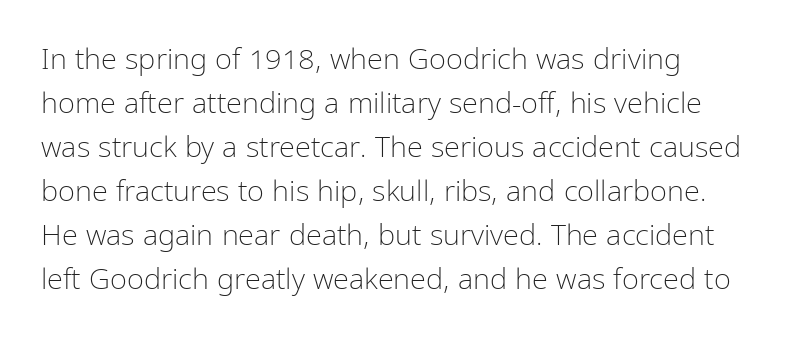
{"serif": "no", "italic": "no", "bold": "no", "weight": "light", "width": "condensed", "stroke_contrast": "low", "x_height": "medium", "monospaced": "no", "underline": "no", "line_spacing": "normal", "line_spacing_ratio": 1.52, "letter_spacing": "normal", "letter_spacing_em": 0.0, "glyph_px": 29}
